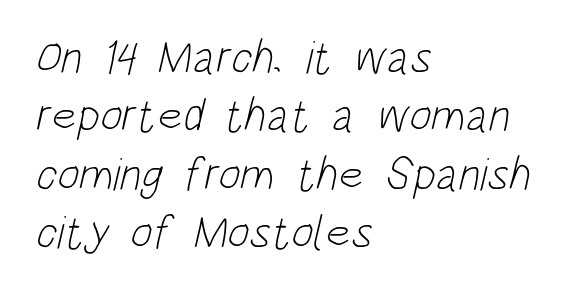
This sample has the flowing, uneven cadence of proportional lettering. Short and long lines alike share a common starting point at left. Nope, no serifs anywhere on these letters. Nothing heavy about these letters — not bold at all.
